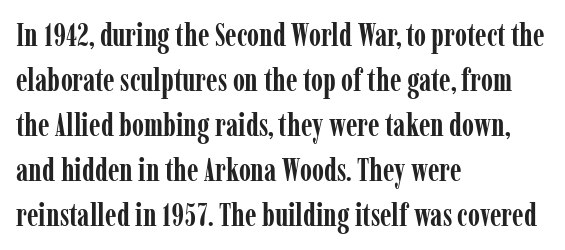
Q: Is the text bold? A: Yes.
Q: Is the text italic (slanted)? A: No, it is upright.
Q: Is the typeface a serif or a sans-serif typeface? A: Serif.
Q: Is the text underlined? A: No.
Q: How is the paragraph aligned? A: Left-aligned.
Q: Is the spacing between letters normal or unusually wide? A: Normal.
Q: Is the spacing between lines tight, normal or loose? A: Normal.
Q: Width (condensed, normal, or wide)? A: Condensed.
Q: Stroke contrast? A: Low.
Q: x-height? A: Medium.
Q: Monospaced? A: No.
